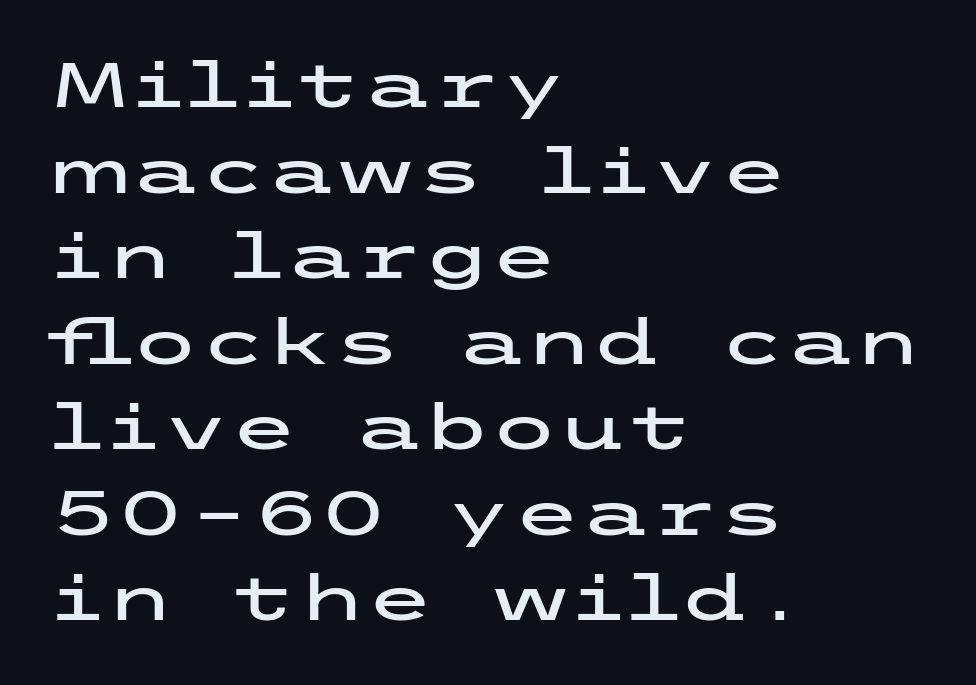
Vertical spacing — default. Every stem runs plumb, perpendicular to the baseline. Tracking here is standard; glyphs follow each other at the usual distance. Descenders hang freely into open space. What kind of face is this? One without serifs — a sans.
